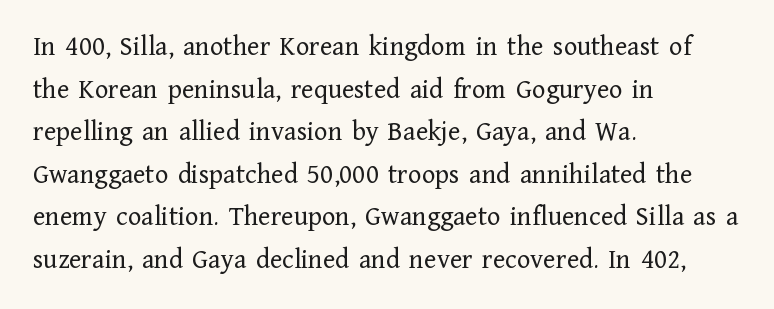
To sum up the face: it has serifs. Looks like regular typesetting: each glyph gets only the width it needs. What stands out about the letter spacing? Nothing — it is the standard amount. Where is the straight margin? On the left. Unlike italic type, these characters show no tilt at all. The rendering uses a moderate line-height, typical for paragraphs.
